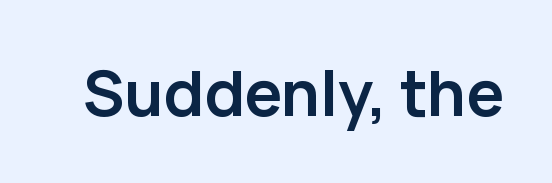
A clean baseline with only descenders dipping below it. Upright lettering throughout. Are there feet on the stems? There aren't — it's a sans. Proportional: the letters do not fall into vertical columns.
